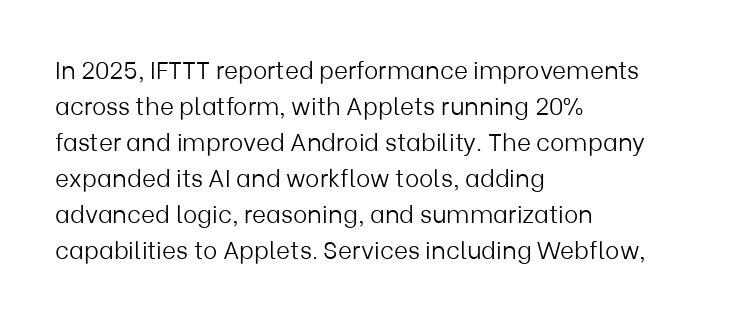
There is no visible air inserted between adjacent glyphs. The rendering anchors every line to the left-hand side. Counters stay open thanks to moderate or lighter strokes. Is there much room between lines? A standard amount, neither cramped nor airy. Type without underlining.
